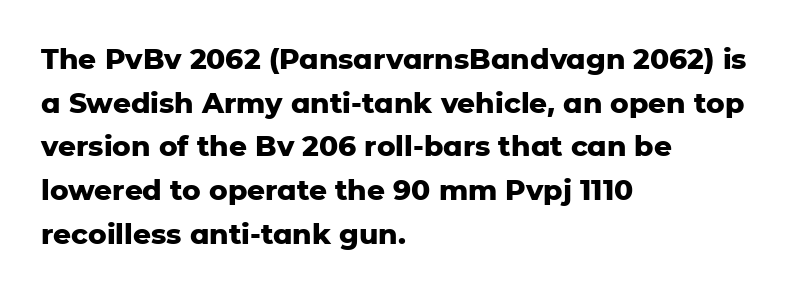
Q: Is the text bold? A: Yes.
Q: Is the text italic (slanted)? A: No, it is upright.
Q: Is the typeface a serif or a sans-serif typeface? A: Sans-serif.
Q: Is the text underlined? A: No.
Q: How is the paragraph aligned? A: Left-aligned.
Q: Is the spacing between letters normal or unusually wide? A: Normal.
Q: Is the spacing between lines tight, normal or loose? A: Normal.
Q: Width (condensed, normal, or wide)? A: Normal.
Q: Stroke contrast? A: Low.
Q: x-height? A: Medium.
Q: Monospaced? A: No.
